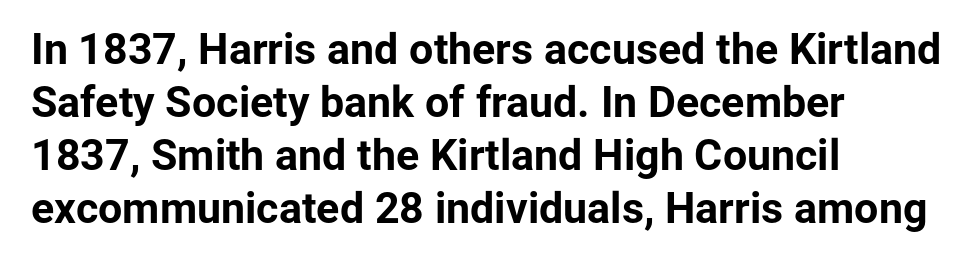
Q: Is the text bold? A: Yes.
Q: Is the text italic (slanted)? A: No, it is upright.
Q: Is the typeface a serif or a sans-serif typeface? A: Sans-serif.
Q: Is the text underlined? A: No.
Q: How is the paragraph aligned? A: Left-aligned.
Q: Is the spacing between letters normal or unusually wide? A: Normal.
Q: Width (condensed, normal, or wide)? A: Normal.
Q: Stroke contrast? A: Low.
Q: x-height? A: Medium.
Q: Monospaced? A: No.
